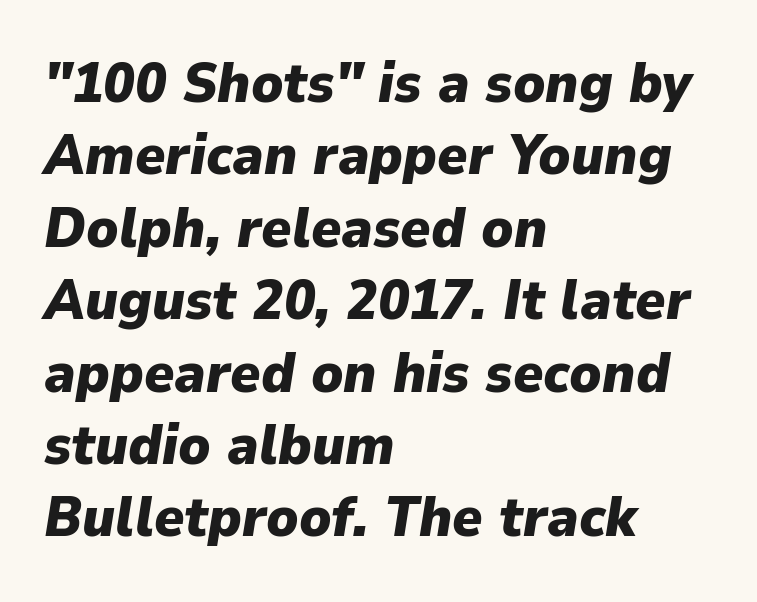
Slanted lettering throughout. This sample has the flowing, uneven cadence of proportional lettering. Baseline-to-baseline distance is the conventional proportion of letter height. Each line starts at the same left margin while the right side varies.
